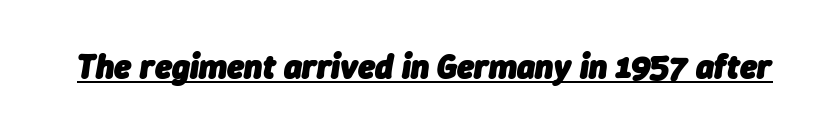
{"italic": "yes", "lean": "right", "slant_degrees": 9, "bold": "yes", "weight": "heavy", "width": "normal", "stroke_contrast": "low", "x_height": "medium", "monospaced": "no", "underline": "yes", "letter_spacing": "normal", "letter_spacing_em": 0.0, "glyph_px": 34}
